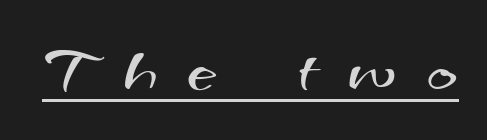
Q: Is the text bold? A: No.
Q: Is the typeface a serif or a sans-serif typeface? A: Sans-serif.
Q: Is the text underlined? A: Yes.
Q: Is the spacing between letters normal or unusually wide? A: Unusually wide.
Q: Width (condensed, normal, or wide)? A: Wide.
Q: Stroke contrast? A: Medium.
Q: x-height? A: Small.
Q: Monospaced? A: No.
